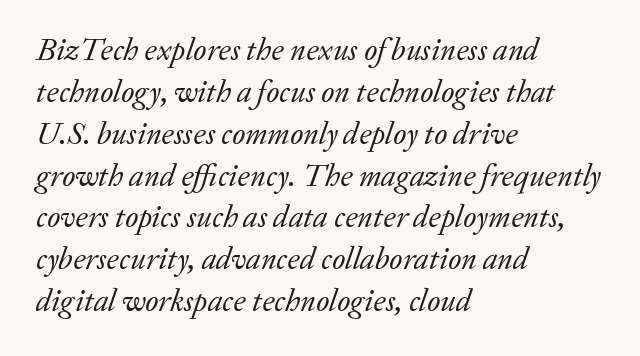
Q: Is the text bold? A: No.
Q: Is the text italic (slanted)? A: Yes, it leans right by about 20 degrees.
Q: Is the typeface a serif or a sans-serif typeface? A: Serif.
Q: Is the text underlined? A: No.
Q: How is the paragraph aligned? A: Left-aligned.
Q: Is the spacing between letters normal or unusually wide? A: Normal.
Q: Is the spacing between lines tight, normal or loose? A: Normal.
Q: Width (condensed, normal, or wide)? A: Normal.
Q: Stroke contrast? A: Low.
Q: x-height? A: Medium.
Q: Monospaced? A: No.
